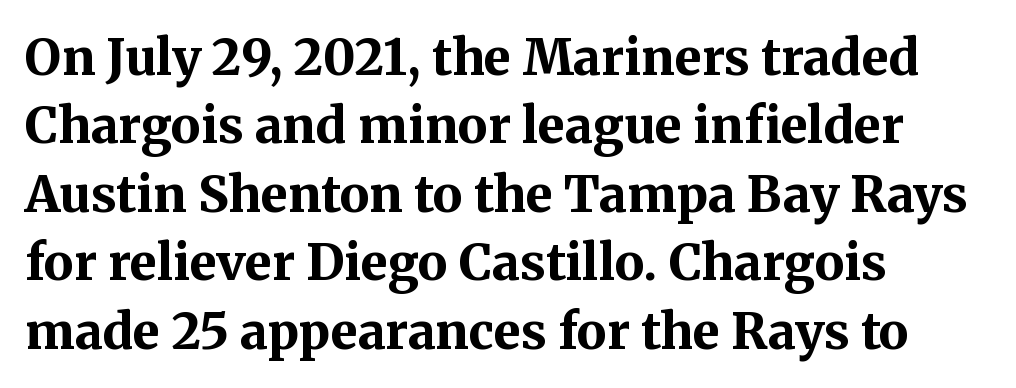
Q: Is the text bold? A: Yes.
Q: Is the text italic (slanted)? A: No, it is upright.
Q: Is the typeface a serif or a sans-serif typeface? A: Serif.
Q: Is the text underlined? A: No.
Q: How is the paragraph aligned? A: Left-aligned.
Q: Is the spacing between letters normal or unusually wide? A: Normal.
Q: Is the spacing between lines tight, normal or loose? A: Normal.
Q: Width (condensed, normal, or wide)? A: Normal.
Q: Stroke contrast? A: Medium.
Q: x-height? A: Medium.
Q: Monospaced? A: No.
